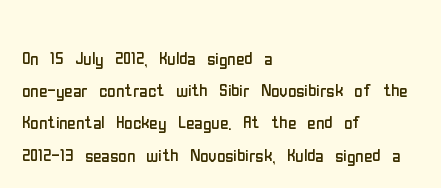
{"italic": "no", "bold": "no", "underline": "no", "align": "left", "line_spacing": "normal", "line_spacing_ratio": 1.4, "letter_spacing": "normal", "letter_spacing_em": 0.0, "glyph_px": 23}
